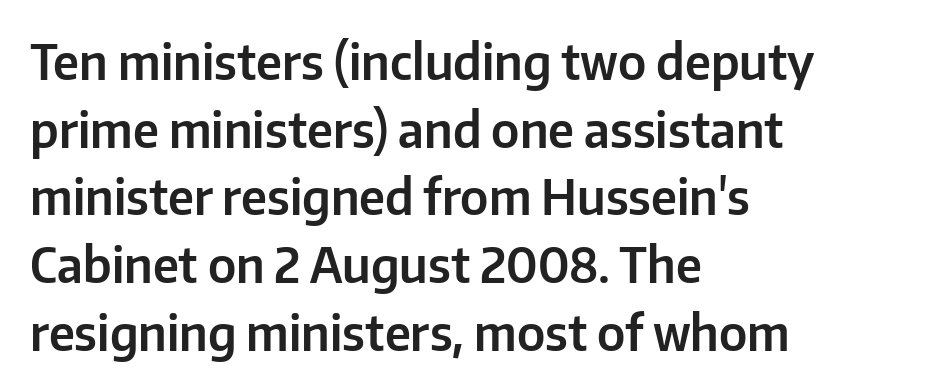
The image shows 48 px sans-serif type, upright; set left-aligned, normal line spacing (1.41x), normal letter spacing, not underlined; low stroke contrast and a medium x-height.
